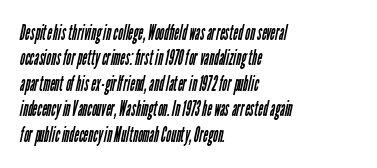
The image shows 21 px text type; set left-aligned, line spacing 1.21x, normal letter spacing, not underlined.
